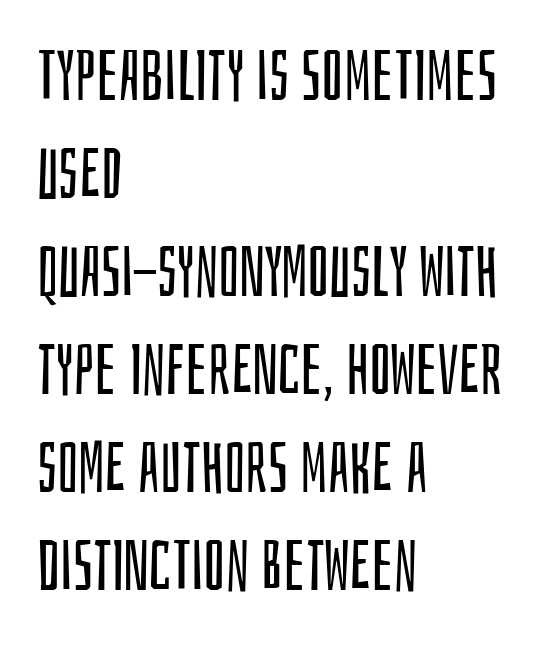
The image shows 70 px regular-weight, condensed sans-serif type, upright; set left-aligned, normal line spacing (1.4x), normal letter spacing, not underlined; low stroke contrast and a large x-height.
